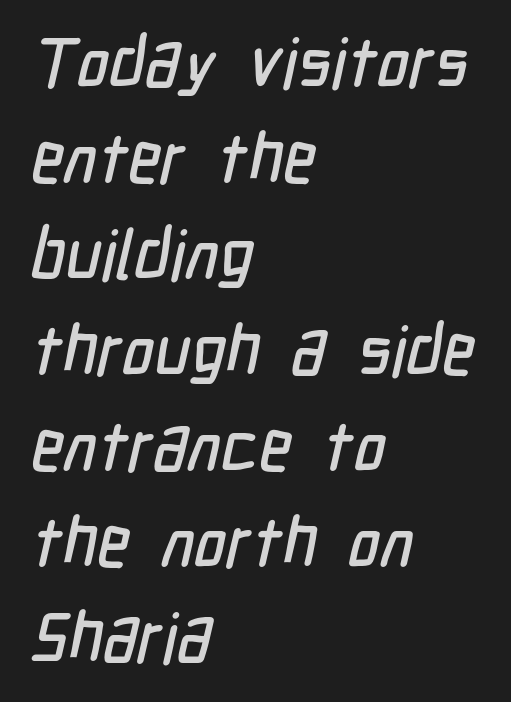
Q: Is the typeface a serif or a sans-serif typeface? A: Sans-serif.
Q: Is the text underlined? A: No.
Q: How is the paragraph aligned? A: Left-aligned.
Q: Is the spacing between letters normal or unusually wide? A: Normal.
Q: Is the spacing between lines tight, normal or loose? A: Normal.
Q: Width (condensed, normal, or wide)? A: Condensed.
Q: Stroke contrast? A: Low.
Q: x-height? A: Medium.
Q: Monospaced? A: No.
